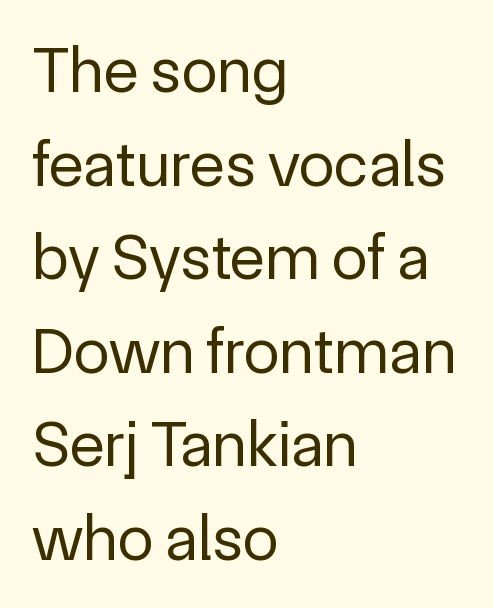
Varying glyph widths throughout — classic text-font behaviour. Weight: regular or lighter. One-word summary of the alignment: left. Serif or sans? Sans — the stroke terminals are bare. The type is set solid horizontally, with unmodified tracking. Rendered with straight, roman letterforms.
